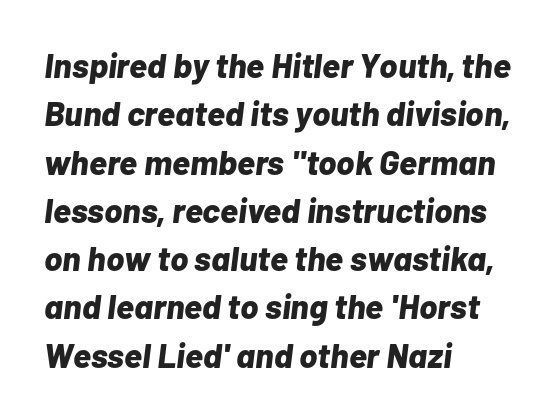
The image shows 34 px bold type, italic (leaning right); set left-aligned, normal line spacing (1.42x), normal letter spacing, not underlined; low stroke contrast and a medium x-height.
